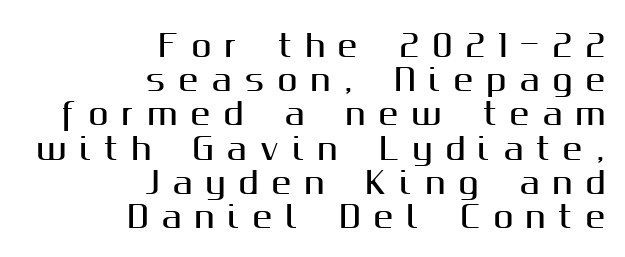
{"serif": "no", "italic": "no", "width": "normal", "stroke_contrast": "medium", "x_height": "medium", "monospaced": "no", "underline": "no", "align": "right", "line_spacing": "tight", "line_spacing_ratio": 1.14, "letter_spacing": "wide", "letter_spacing_em": 0.43, "glyph_px": 30}
